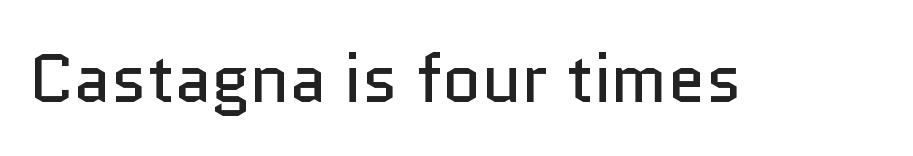
The image shows 68 px regular-weight sans-serif type, upright; set normal letter spacing, not underlined; low stroke contrast and a medium x-height.
